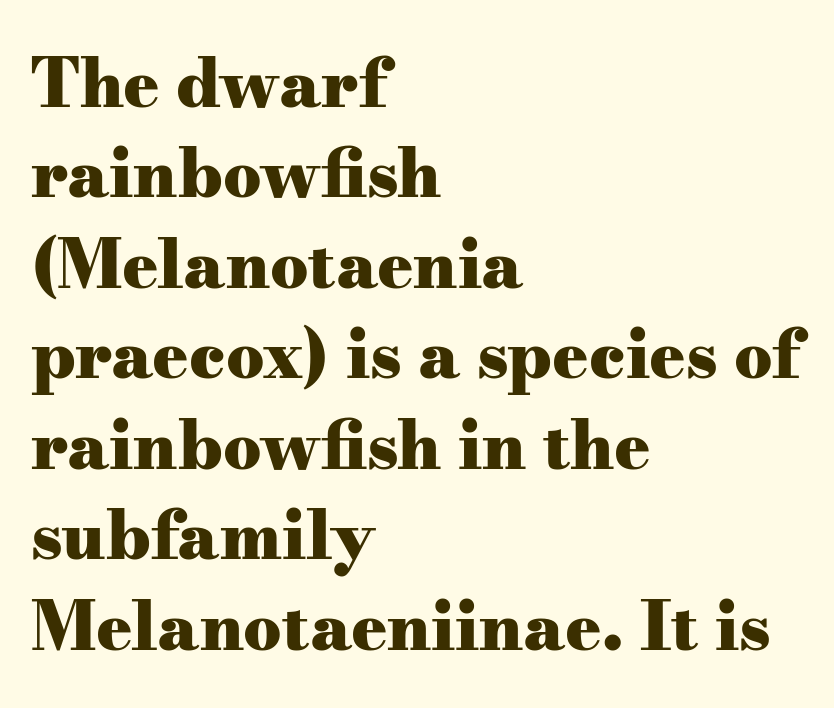
Check where the strokes stop: tiny serifs finish them off. Characters follow at the spacing the type designer built in. Is this a fixed-width face? No — the glyphs have proportional, varying widths. Heavy-handed strokes throughout: this text is bold.
